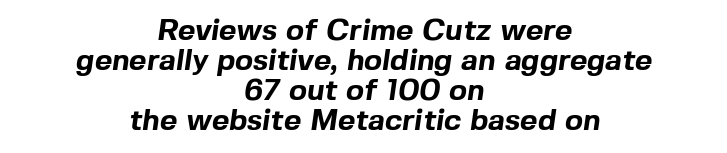
The image shows 30 px bold sans-serif type; set centered, tight line spacing (1.0x), normal letter spacing, not underlined; a medium x-height.
